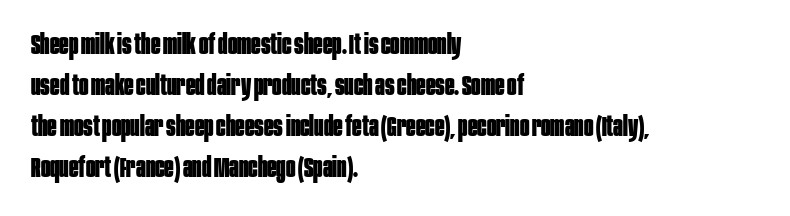
{"serif": "no", "italic": "no", "bold": "yes", "weight": "bold", "width": "condensed", "stroke_contrast": "low", "x_height": "large", "monospaced": "no", "underline": "no", "align": "left", "line_spacing": "normal", "line_spacing_ratio": 1.47, "letter_spacing": "normal", "letter_spacing_em": 0.0, "glyph_px": 28}
